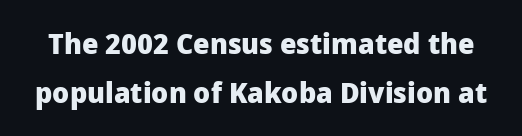
The image shows 29 px heavy sans-serif type, upright; set normal line spacing (1.69x), normal letter spacing, not underlined; low stroke contrast and a medium x-height.
